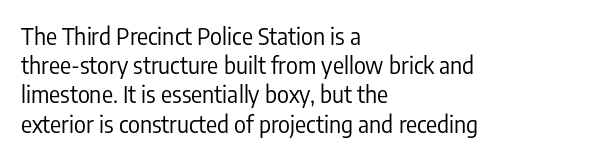
The image shows 23 px text type, upright; set left-aligned, normal line spacing (1.27x), normal letter spacing, not underlined.
